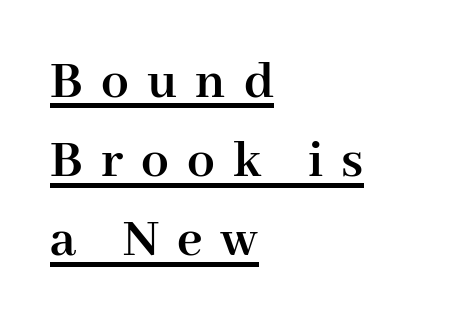
{"serif": "yes", "italic": "no", "bold": "yes", "weight": "semibold", "width": "normal", "stroke_contrast": "high", "x_height": "medium", "monospaced": "no", "underline": "yes", "align": "left", "line_spacing": "normal", "line_spacing_ratio": 1.44, "letter_spacing": "wide", "letter_spacing_em": 0.33, "glyph_px": 55}
